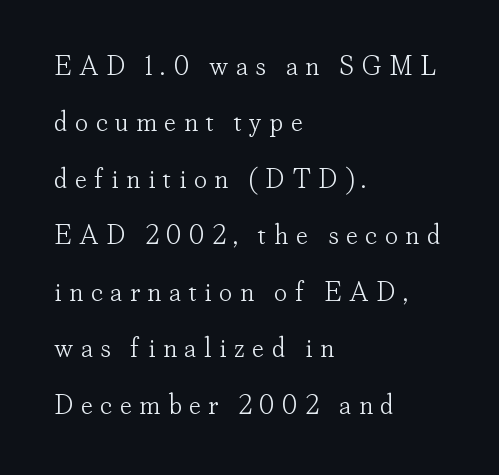
The image shows 27 px text type, upright; set left-aligned, loose line spacing (2.09x), unusually wide letter spacing (+0.27 em), not underlined.
